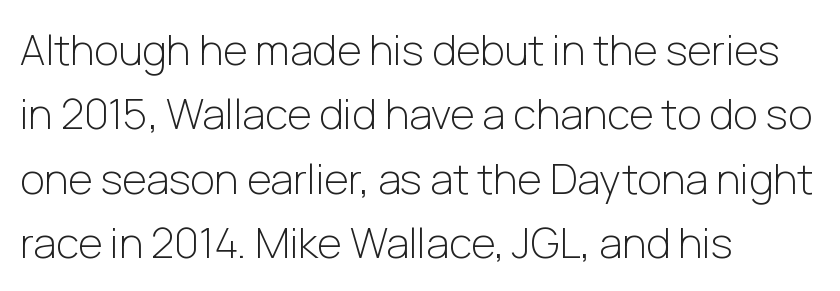
{"serif": "no", "italic": "no", "bold": "no", "weight": "light", "width": "normal", "stroke_contrast": "low", "x_height": "medium", "monospaced": "no", "underline": "no", "align": "left", "line_spacing": "normal", "line_spacing_ratio": 1.53, "letter_spacing": "normal", "letter_spacing_em": 0.0, "glyph_px": 42}
